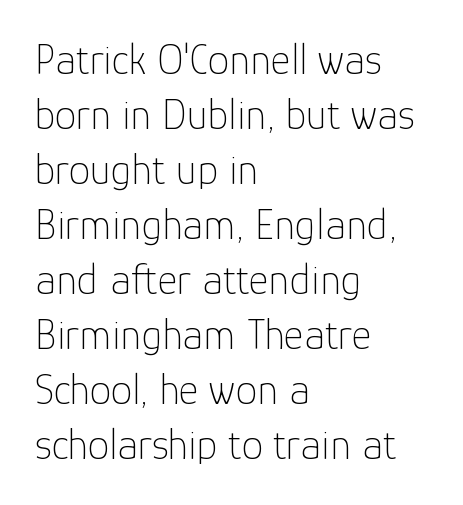
The image shows 43 px thin sans-serif type, upright; set left-aligned, normal line spacing (1.28x), normal letter spacing, not underlined; low stroke contrast and a medium x-height.
